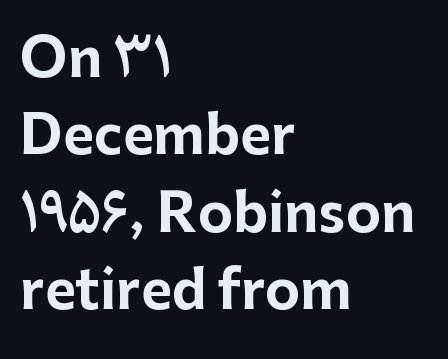
Regular leading. Strong, thick strokes mark this as bold type. Upright lettering throughout. The passage shown is not underscored anywhere. Teacher's note: observe the even left margin — that is flush-left alignment. The passage shown is typed in a proportional face where columns would drift.
